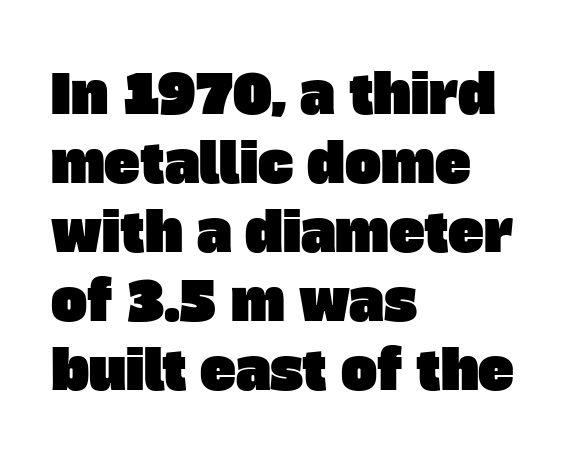
Q: Is the typeface a serif or a sans-serif typeface? A: Sans-serif.
Q: Is the text underlined? A: No.
Q: How is the paragraph aligned? A: Left-aligned.
Q: Is the spacing between letters normal or unusually wide? A: Normal.
Q: Is the spacing between lines tight, normal or loose? A: Normal.
Q: Width (condensed, normal, or wide)? A: Normal.
Q: Stroke contrast? A: Low.
Q: x-height? A: Large.
Q: Monospaced? A: No.
